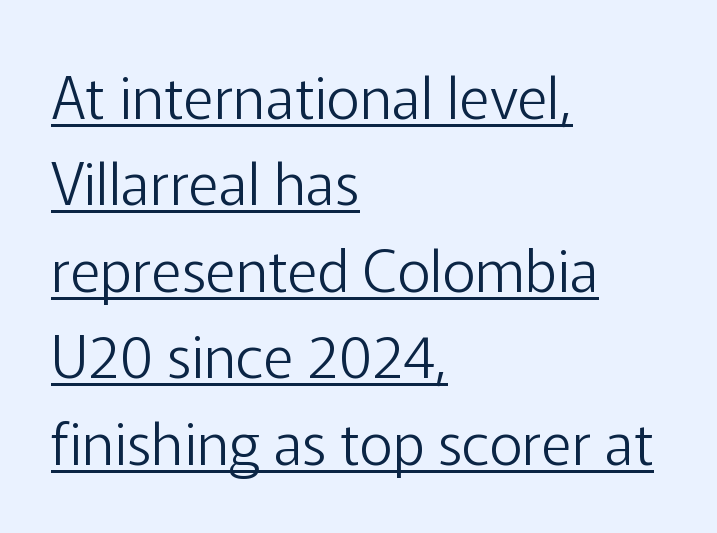
The image shows 58 px light sans-serif type, upright; set left-aligned, normal line spacing (1.49x), normal letter spacing, underlined; low stroke contrast and a medium x-height.
